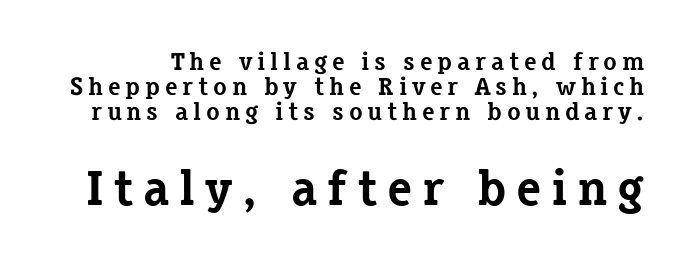
{"serif": "yes", "italic": "no", "bold": "yes", "weight": "bold", "width": "normal", "stroke_contrast": "low", "x_height": "medium", "monospaced": "no", "underline": "no", "line_spacing": "tight", "line_spacing_ratio": 1.01, "larger_block": "second", "size_ratio": 2.0, "glyph_px": 50}
